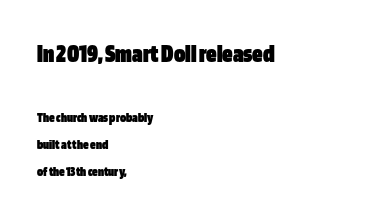
Q: Is the text bold? A: Yes.
Q: Is the text italic (slanted)? A: No, it is upright.
Q: Is the text underlined? A: No.
Q: How is the paragraph aligned? A: Left-aligned.
Q: Is the spacing between letters normal or unusually wide? A: Normal.
Q: Is the spacing between lines tight, normal or loose? A: Loose.
Q: Which block of text is set in a larger size, the first (top) or the second (bottom)? A: The first (top) one.
